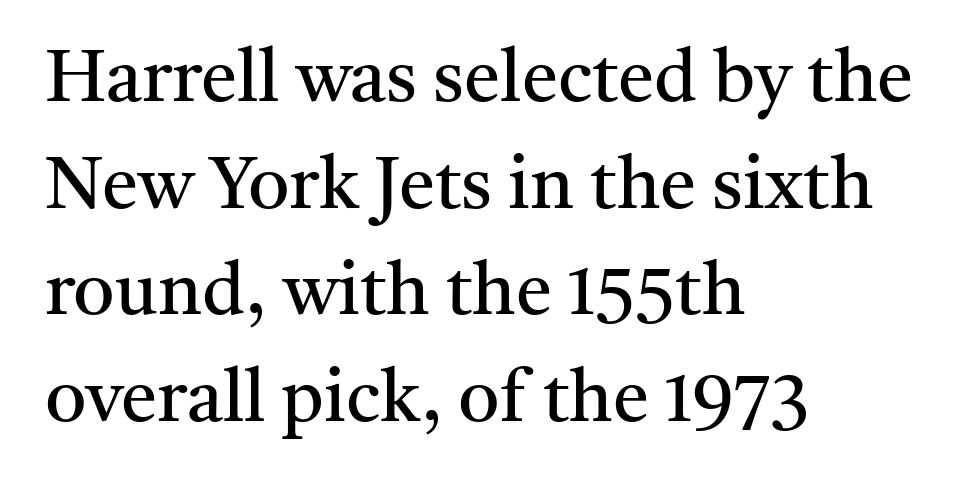
Q: Is the text bold? A: No.
Q: Is the text italic (slanted)? A: No, it is upright.
Q: Is the typeface a serif or a sans-serif typeface? A: Serif.
Q: Is the text underlined? A: No.
Q: How is the paragraph aligned? A: Left-aligned.
Q: Is the spacing between letters normal or unusually wide? A: Normal.
Q: Is the spacing between lines tight, normal or loose? A: Normal.
Q: Width (condensed, normal, or wide)? A: Normal.
Q: Stroke contrast? A: Medium.
Q: x-height? A: Medium.
Q: Monospaced? A: No.
